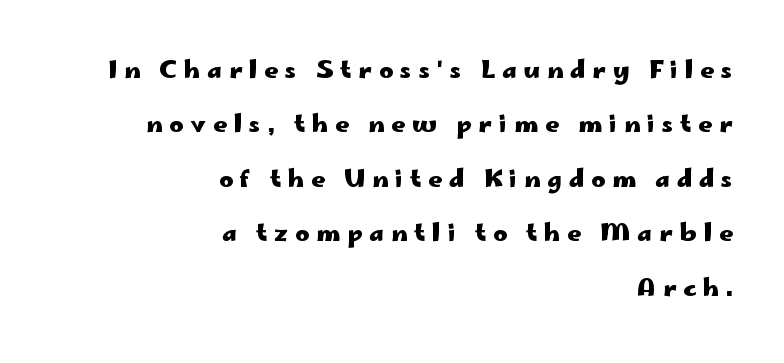
Unlike italic type, these characters show no tilt at all. The face used here has the dense, thick strokes of a bold. The passage shown has open, widely tracked lettering throughout. The area under the type is left untouched. Vertically, the passage feels expansive, rows floating well apart.
